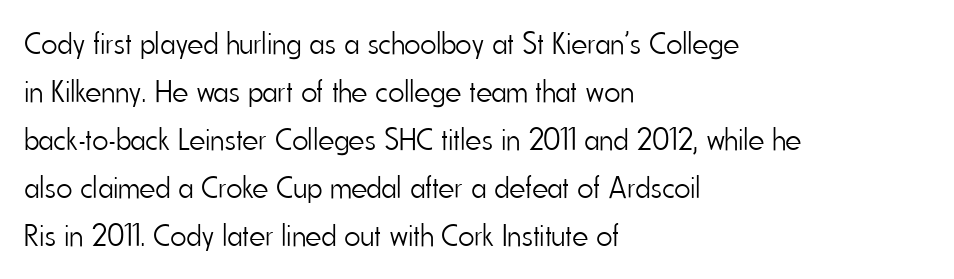
The image shows 31 px light, condensed sans-serif type, upright; set left-aligned, normal line spacing (1.55x), normal letter spacing, not underlined; low stroke contrast and a small x-height.
